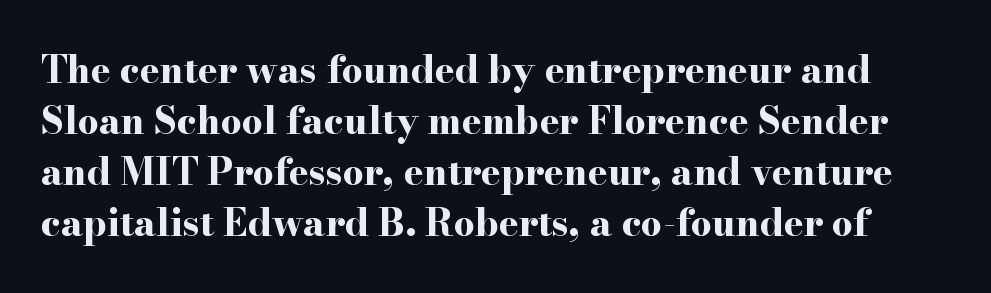
Q: Is the text bold? A: Yes.
Q: Is the text italic (slanted)? A: No, it is upright.
Q: Is the typeface a serif or a sans-serif typeface? A: Serif.
Q: Is the text underlined? A: No.
Q: Is the spacing between letters normal or unusually wide? A: Normal.
Q: Is the spacing between lines tight, normal or loose? A: Normal.
Q: Width (condensed, normal, or wide)? A: Wide.
Q: Stroke contrast? A: High.
Q: x-height? A: Small.
Q: Monospaced? A: No.
